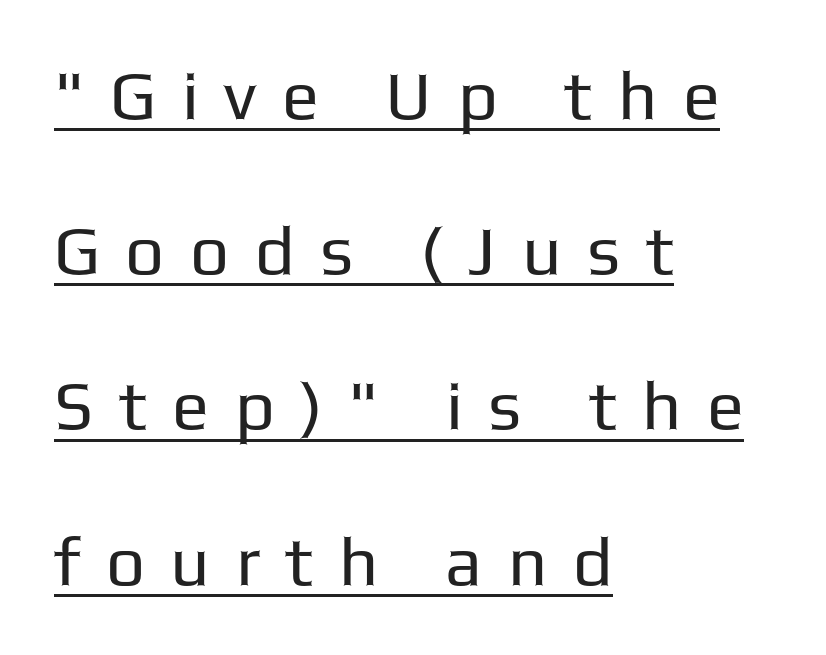
Someone cranked the tracking dial way up on this one. The face used here is proportionally spaced, like ordinary book or web type. Rows of type keep a wide berth in the vertical direction. Notice how the passage keeps a crisp vertical edge on the left only.
